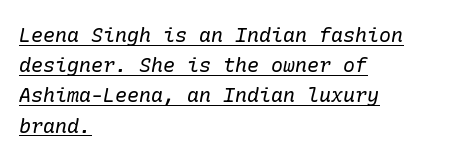
Rows of type keep a routine distance in the vertical direction. Each stroke keeps to a modest, everyday thickness or less. The letters are slanted; this is an italic face. Is the letter spacing exaggerated? No — it looks like the ordinary default.
